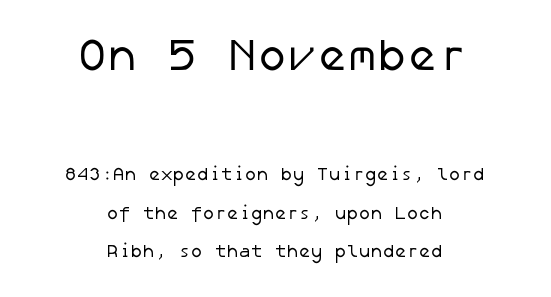
{"serif": "no", "bold": "no", "weight": "regular", "width": "normal", "stroke_contrast": "low", "x_height": "medium", "underline": "no", "align": "center", "line_spacing": "loose", "line_spacing_ratio": 2.14, "letter_spacing": "normal", "letter_spacing_em": 0.0, "larger_block": "first", "size_ratio": 2.5, "glyph_px": 45}
